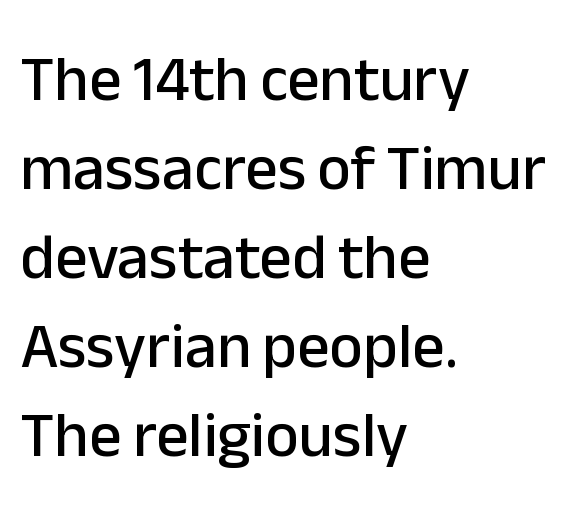
Q: Is the text italic (slanted)? A: No, it is upright.
Q: Is the typeface a serif or a sans-serif typeface? A: Sans-serif.
Q: Is the text underlined? A: No.
Q: How is the paragraph aligned? A: Left-aligned.
Q: Is the spacing between letters normal or unusually wide? A: Normal.
Q: Is the spacing between lines tight, normal or loose? A: Normal.
Q: Width (condensed, normal, or wide)? A: Normal.
Q: Stroke contrast? A: Low.
Q: x-height? A: Medium.
Q: Monospaced? A: No.
